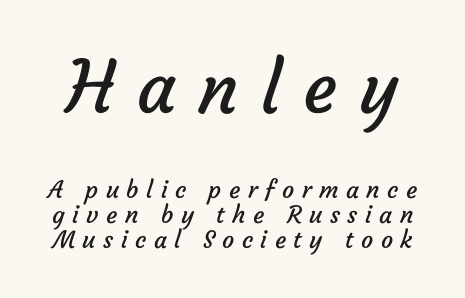
Q: Is the text bold? A: No.
Q: Is the typeface a serif or a sans-serif typeface? A: Sans-serif.
Q: Is the text underlined? A: No.
Q: Is the spacing between letters normal or unusually wide? A: Unusually wide.
Q: Is the spacing between lines tight, normal or loose? A: Tight.
Q: Which block of text is set in a larger size, the first (top) or the second (bottom)? A: The first (top) one.
Q: Width (condensed, normal, or wide)? A: Normal.
Q: Stroke contrast? A: Low.
Q: x-height? A: Medium.
Q: Monospaced? A: No.
